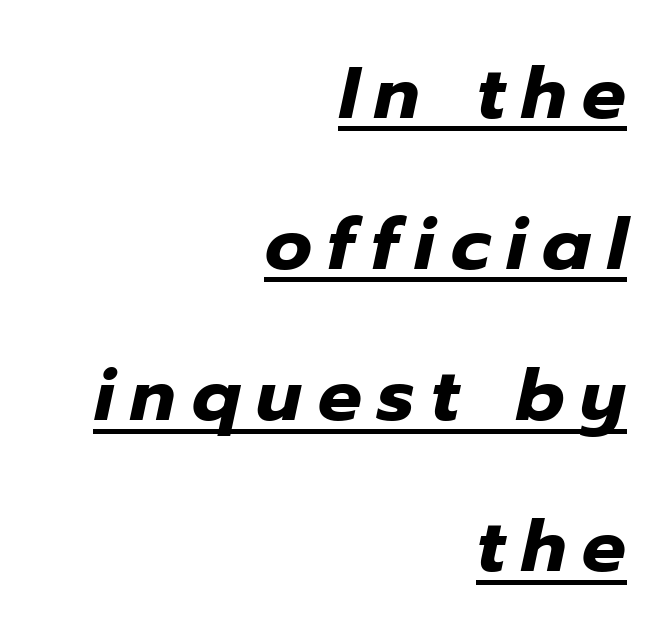
Q: Is the text bold? A: Yes.
Q: Is the text italic (slanted)? A: Yes, it leans right by about 12 degrees.
Q: Is the text underlined? A: Yes.
Q: How is the paragraph aligned? A: Right-aligned.
Q: Is the spacing between letters normal or unusually wide? A: Unusually wide.
Q: Is the spacing between lines tight, normal or loose? A: Loose.
Q: Width (condensed, normal, or wide)? A: Normal.
Q: Stroke contrast? A: Low.
Q: x-height? A: Medium.
Q: Monospaced? A: No.
